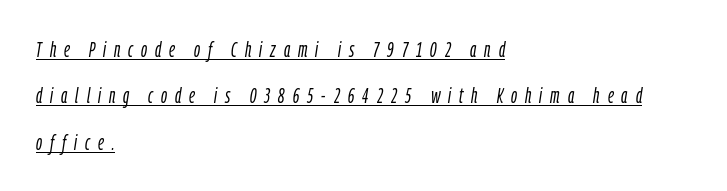
You can see a thin bar hugging the bottom of the glyphs. The whole block is typeset with a tilt. Horizontally, the lines are justified to the leading edge only. The leading is generous, giving the passage an open texture. The weight would be labelled regular, book, light, or lighter still.
